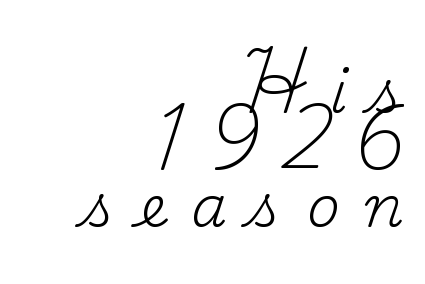
{"serif": "yes", "bold": "no", "weight": "regular", "width": "normal", "stroke_contrast": "low", "x_height": "small", "monospaced": "no", "underline": "no", "align": "right", "line_spacing": "tight", "line_spacing_ratio": 1.0, "letter_spacing": "wide", "letter_spacing_em": 0.43, "glyph_px": 57}
